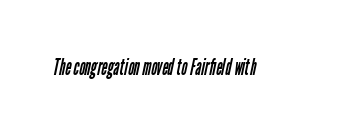
Between one letter and the next there's only the usual sliver of space. Weight: in the light-to-regular range. This rendering features lettering with no underline.
